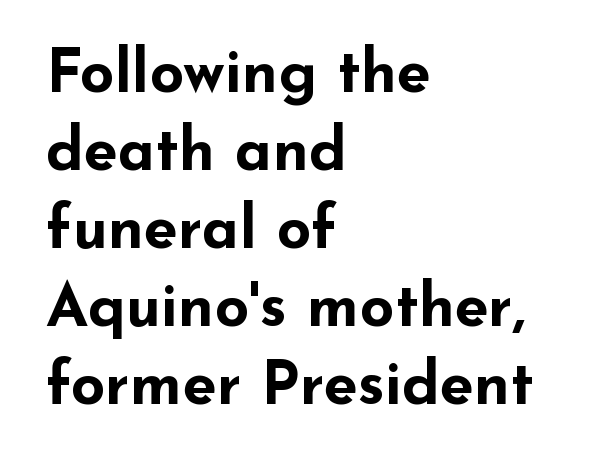
The image shows 61 px bold, wide sans-serif type, upright; set left-aligned, normal line spacing (1.28x), normal letter spacing, not underlined; low stroke contrast and a small x-height.
